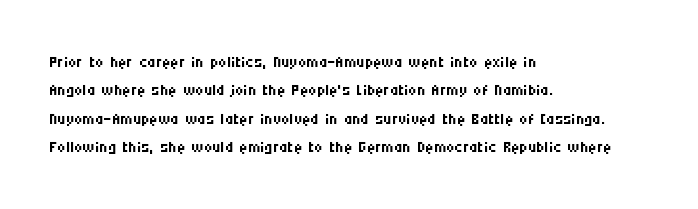
{"italic": "no", "bold": "no", "underline": "no", "align": "left", "line_spacing_ratio": 1.23, "letter_spacing": "normal", "letter_spacing_em": 0.0, "glyph_px": 23}
